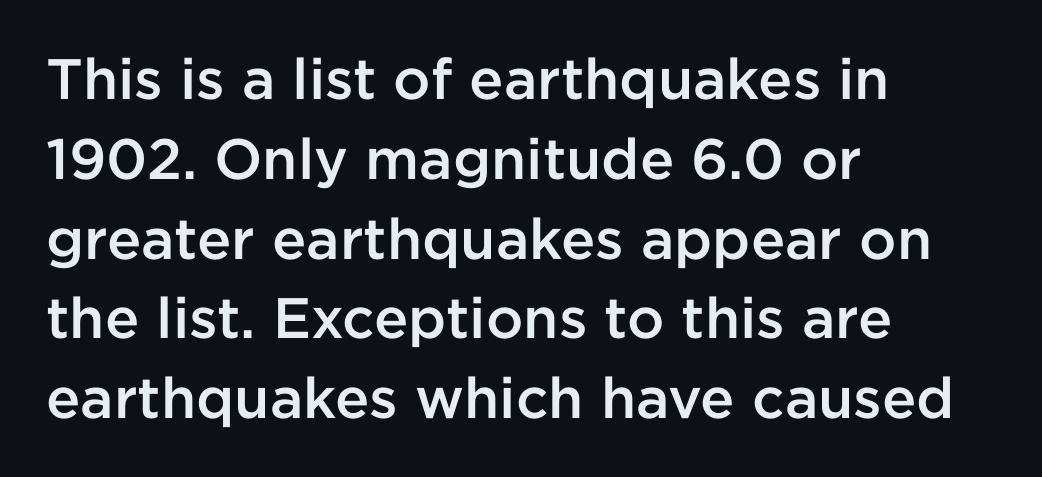
{"serif": "no", "italic": "no", "bold": "semi", "weight": "semibold", "width": "normal", "stroke_contrast": "low", "x_height": "medium", "monospaced": "no", "underline": "no", "align": "left", "line_spacing": "normal", "line_spacing_ratio": 1.4, "letter_spacing": "normal", "letter_spacing_em": 0.0, "glyph_px": 57}
